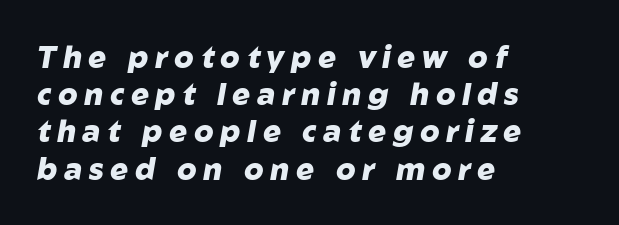
This sample is left-justified, so line endings fall wherever the words run out. A typesetter would call this proportional, since set widths differ per character. The tracking jumps out immediately: characters are airy and widely separated. The passage shown leans; its letterforms are oblique. Has an underline been added? It has not. Heavy, bold letterforms.
